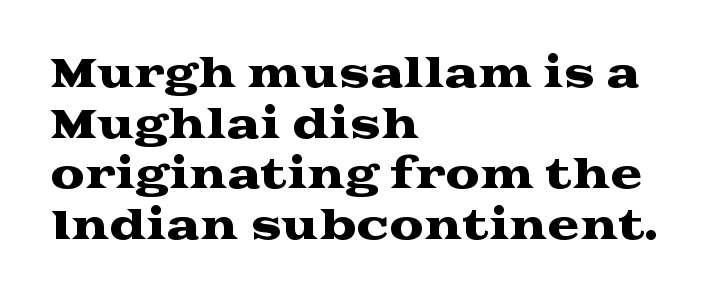
Q: Is the text italic (slanted)? A: No, it is upright.
Q: Is the typeface a serif or a sans-serif typeface? A: Serif.
Q: Is the text underlined? A: No.
Q: How is the paragraph aligned? A: Left-aligned.
Q: Is the spacing between letters normal or unusually wide? A: Normal.
Q: Is the spacing between lines tight, normal or loose? A: Normal.
Q: Width (condensed, normal, or wide)? A: Wide.
Q: Stroke contrast? A: Medium.
Q: x-height? A: Medium.
Q: Monospaced? A: No.
